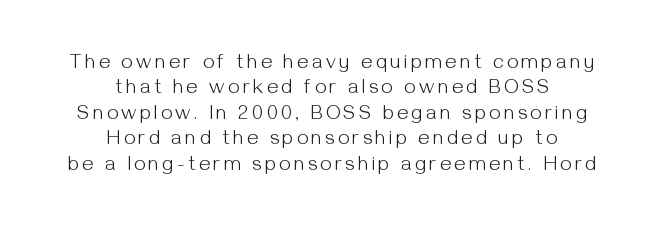
Q: Is the text bold? A: No.
Q: Is the text italic (slanted)? A: No, it is upright.
Q: Is the text underlined? A: No.
Q: How is the paragraph aligned? A: Centered.
Q: Is the spacing between lines tight, normal or loose? A: Normal.
